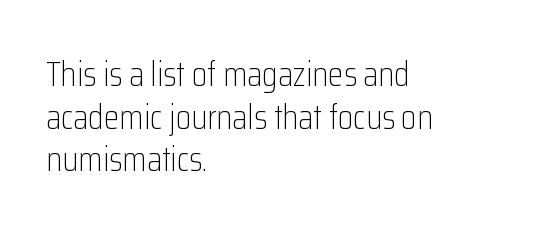
The letters look calm and open, with moderate or lighter stems. The string is rendered with underlining switched off. The lines are quadded left. Inter-character spacing is left at the font's built-in metrics. Rendered with straight, roman letterforms. Examine the stroke ends and you'll find no serifs.
